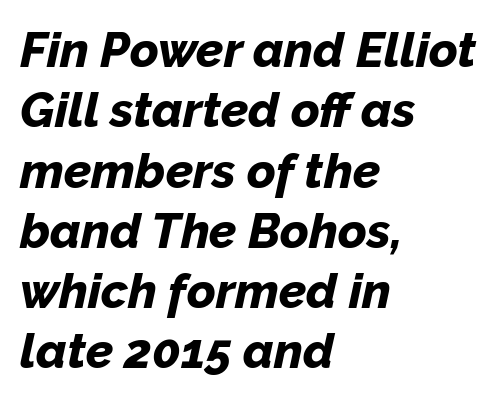
Teacher's note: observe the even left margin — that is flush-left alignment. Slant detected: the letters are inclined. Glyph-to-glyph distance matches everyday printed text. This sample has the flowing, uneven cadence of proportional lettering. Bold? Absolutely — the strokes are thick and heavy. Nobody drew a line under any word here.
